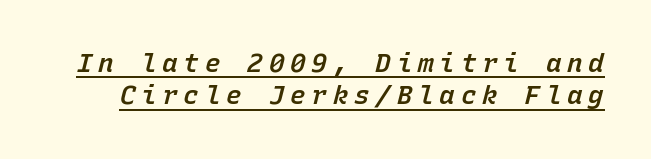
{"italic": "yes", "lean": "right", "slant_degrees": 15, "bold": "semi", "underline": "yes", "line_spacing": "normal", "line_spacing_ratio": 1.25, "letter_spacing": "wide", "letter_spacing_em": 0.22, "glyph_px": 26}
